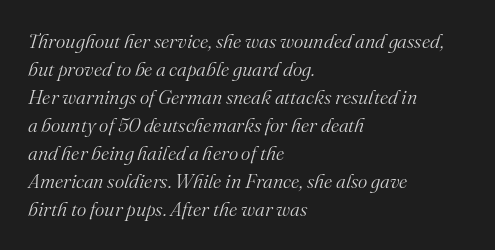
The passage shown leans; its letterforms are oblique. The passage shown is not bold in any degree. Default kerning and tracking; the words read as compact shapes. A student would call this left alignment; a typographer would say flush left, rag right. Vertically, the passage feels balanced, rows spaced as you'd expect. The zone under the glyphs is completely vacant.
